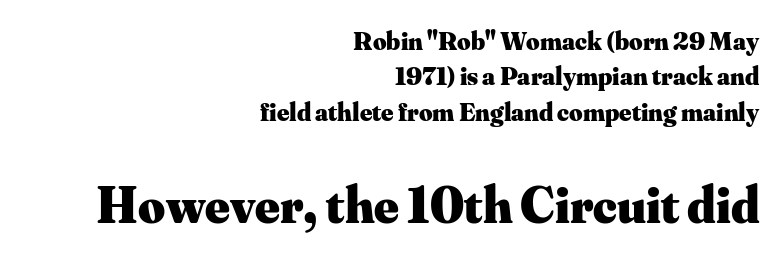
{"serif": "yes", "italic": "no", "bold": "yes", "weight": "heavy", "width": "normal", "stroke_contrast": "medium", "x_height": "small", "monospaced": "no", "underline": "no", "align": "right", "line_spacing": "normal", "line_spacing_ratio": 1.36, "letter_spacing": "normal", "letter_spacing_em": 0.0, "larger_block": "second", "size_ratio": 2.0, "glyph_px": 52}
